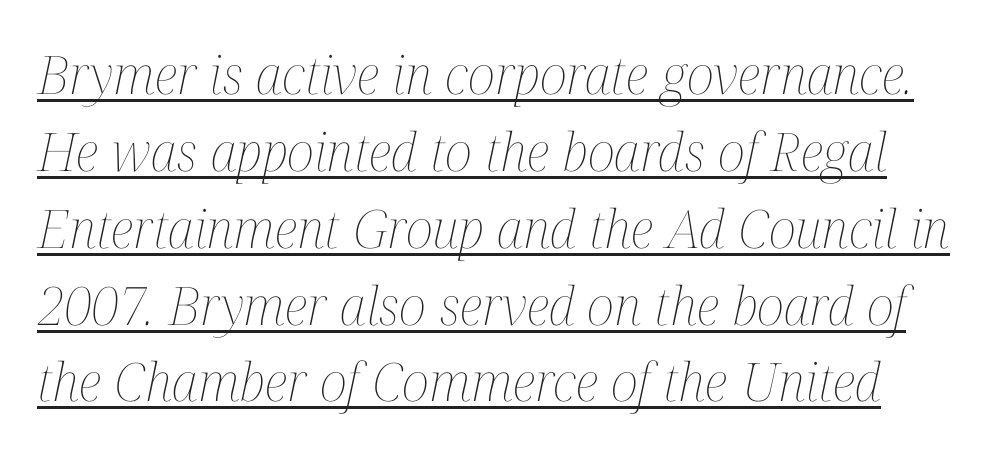
Q: Is the text bold? A: No.
Q: Is the text italic (slanted)? A: Yes, it leans right by about 12 degrees.
Q: Is the text underlined? A: Yes.
Q: Is the spacing between letters normal or unusually wide? A: Normal.
Q: Is the spacing between lines tight, normal or loose? A: Normal.
Q: Width (condensed, normal, or wide)? A: Condensed.
Q: Stroke contrast? A: Medium.
Q: x-height? A: Medium.
Q: Monospaced? A: No.
